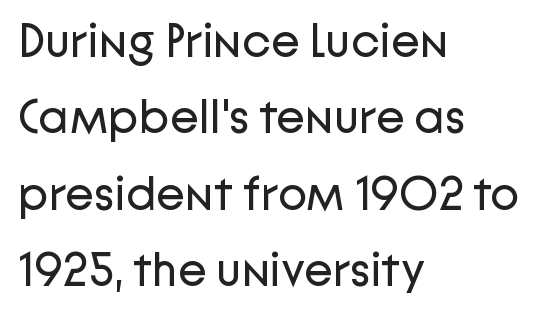
Q: Is the text bold? A: No.
Q: Is the text italic (slanted)? A: No, it is upright.
Q: Is the typeface a serif or a sans-serif typeface? A: Sans-serif.
Q: Is the text underlined? A: No.
Q: How is the paragraph aligned? A: Left-aligned.
Q: Is the spacing between letters normal or unusually wide? A: Normal.
Q: Is the spacing between lines tight, normal or loose? A: Normal.
Q: Width (condensed, normal, or wide)? A: Normal.
Q: Stroke contrast? A: Low.
Q: x-height? A: Medium.
Q: Monospaced? A: No.
